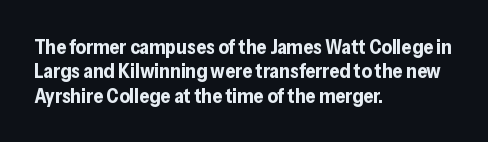
{"italic": "no", "bold": "yes", "underline": "no", "align": "left", "line_spacing_ratio": 1.22, "letter_spacing": "normal", "letter_spacing_em": 0.0, "glyph_px": 20}
